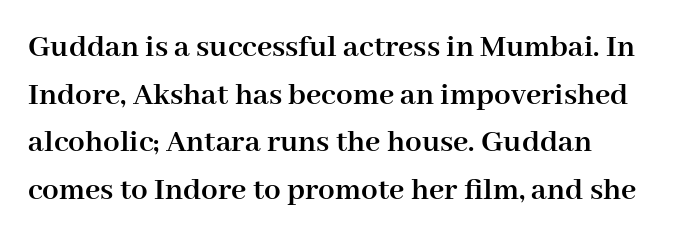
{"serif": "yes", "italic": "no", "bold": "yes", "weight": "semibold", "width": "normal", "stroke_contrast": "high", "x_height": "medium", "monospaced": "no", "underline": "no", "align": "left", "line_spacing": "normal", "line_spacing_ratio": 1.44, "letter_spacing": "normal", "letter_spacing_em": 0.0, "glyph_px": 33}
